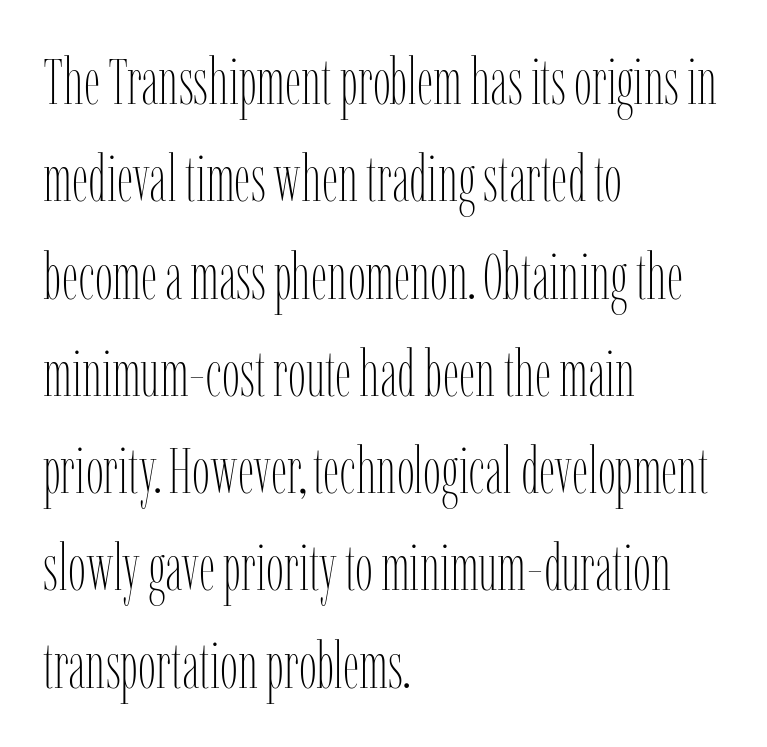
{"italic": "no", "bold": "no", "weight": "thin", "width": "condensed", "stroke_contrast": "low", "x_height": "medium", "monospaced": "no", "underline": "no", "align": "left", "line_spacing": "normal", "line_spacing_ratio": 1.52, "letter_spacing": "normal", "letter_spacing_em": 0.0, "glyph_px": 64}
